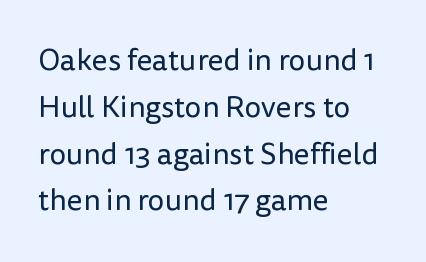
These lines are composed in type without serifs. Where is the straight margin? On the left. One glance says typical: line gaps are just what's usual. This is not heavy type; no bold has been used. Students, note that the glyphs here touch the page at normal intervals. The space beneath each line is pristine and unruled.
